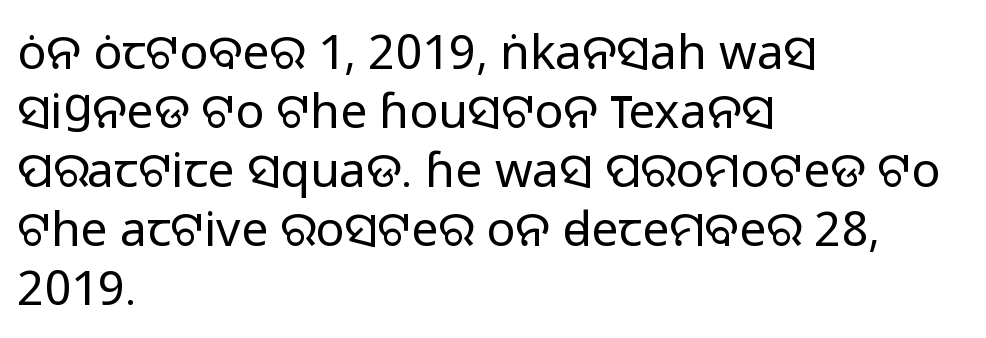
{"serif": "no", "italic": "no", "bold": "no", "weight": "regular", "width": "normal", "stroke_contrast": "low", "x_height": "medium", "monospaced": "no", "underline": "no", "align": "left", "line_spacing_ratio": 1.23, "letter_spacing": "normal", "letter_spacing_em": 0.0, "glyph_px": 48}
